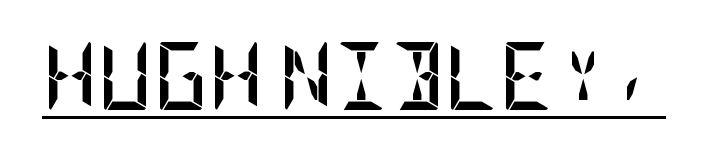
Q: Is the text bold? A: Yes.
Q: Is the text italic (slanted)? A: No, it is upright.
Q: Is the typeface a serif or a sans-serif typeface? A: Sans-serif.
Q: Is the text underlined? A: Yes.
Q: Is the spacing between letters normal or unusually wide? A: Normal.
Q: Width (condensed, normal, or wide)? A: Condensed.
Q: Stroke contrast? A: Low.
Q: x-height? A: Large.
